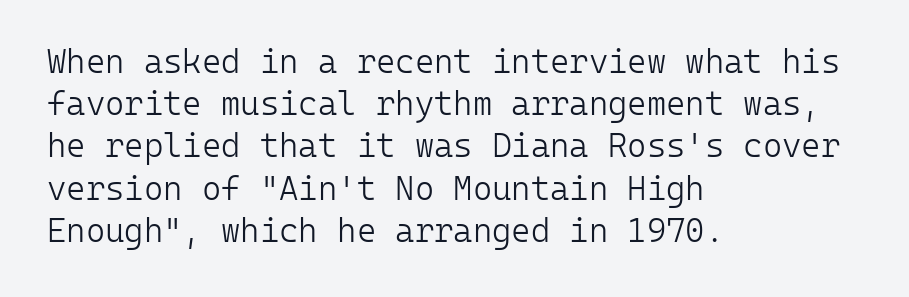
Beneath every word, the page is bare. A normal amount of white space separates one row of letters from the next. Compared with a typical body face, this is equally light or lighter still. Standard letterfit; no display-style spreading of the glyphs. The font family rendered here belongs to the sans-serif group.
